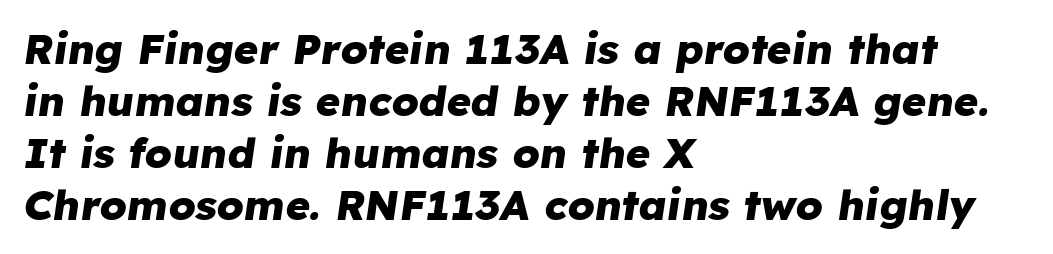
You could call the tracking neutral — neither tight nor loose. Stroke thickness is high; the sample reads as a true bold. Is this a fixed-width face? No — the glyphs have proportional, varying widths. Teacher's note: observe the even left margin — that is flush-left alignment. Descenders are the only things crossing below the line.
